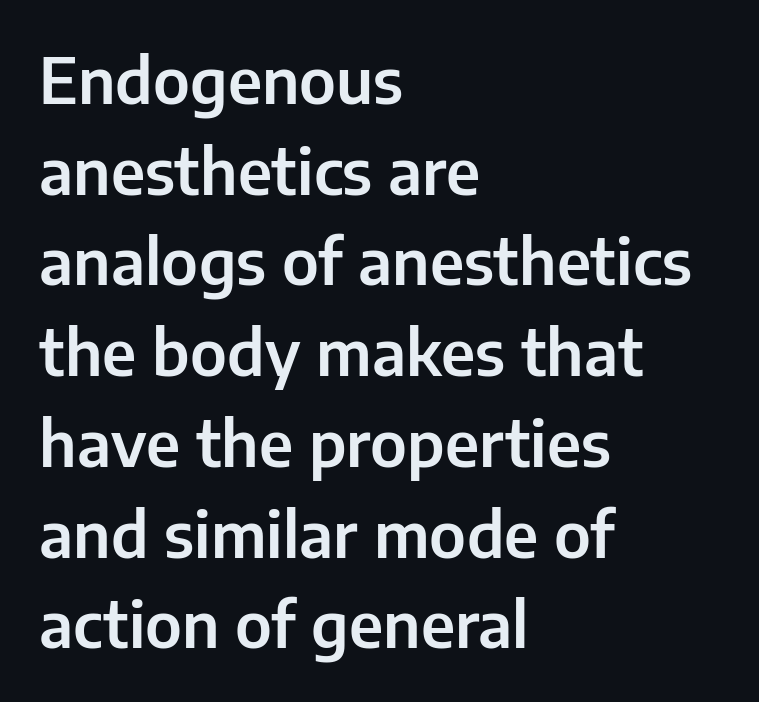
There is no visible air inserted between adjacent glyphs. Grotesque or geometric, the face here clearly has no serifs. Ascenders rise straight up at ninety degrees. The paragraph shown leans on its left margin. This sample keeps an unexceptional amount of space between lines. The letters advance in unequal steps, a hallmark of proportional type.
